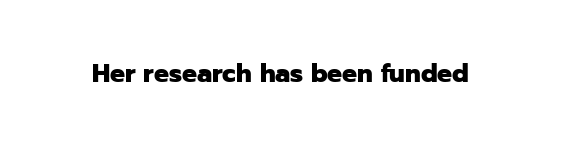
{"italic": "no", "bold": "yes", "underline": "no", "letter_spacing": "normal", "letter_spacing_em": 0.0, "glyph_px": 25}
